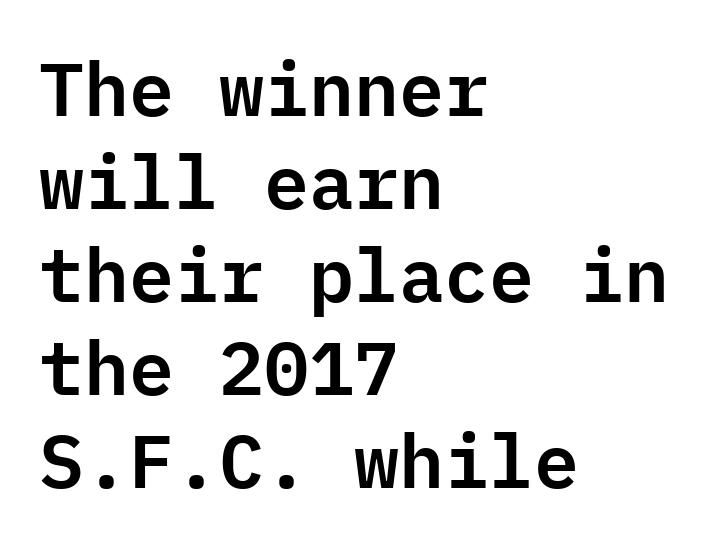
Q: Is the text italic (slanted)? A: No, it is upright.
Q: Is the typeface a serif or a sans-serif typeface? A: Sans-serif.
Q: Is the text underlined? A: No.
Q: How is the paragraph aligned? A: Left-aligned.
Q: Is the spacing between letters normal or unusually wide? A: Normal.
Q: Width (condensed, normal, or wide)? A: Normal.
Q: Stroke contrast? A: Low.
Q: x-height? A: Medium.
Q: Monospaced? A: Yes.
